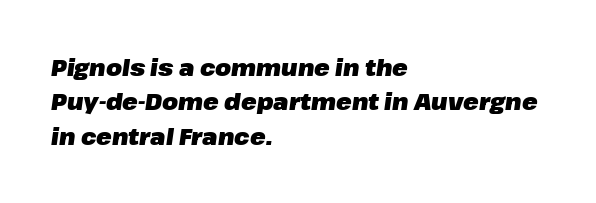
{"italic": "yes", "lean": "right", "slant_degrees": 8, "bold": "yes", "underline": "no", "align": "left", "line_spacing": "normal", "line_spacing_ratio": 1.5, "letter_spacing": "normal", "letter_spacing_em": 0.0, "glyph_px": 23}
